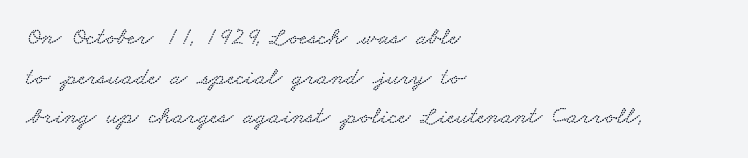
{"underline": "no", "align": "left", "line_spacing": "normal", "line_spacing_ratio": 1.59, "letter_spacing": "normal", "letter_spacing_em": 0.0, "glyph_px": 25}
